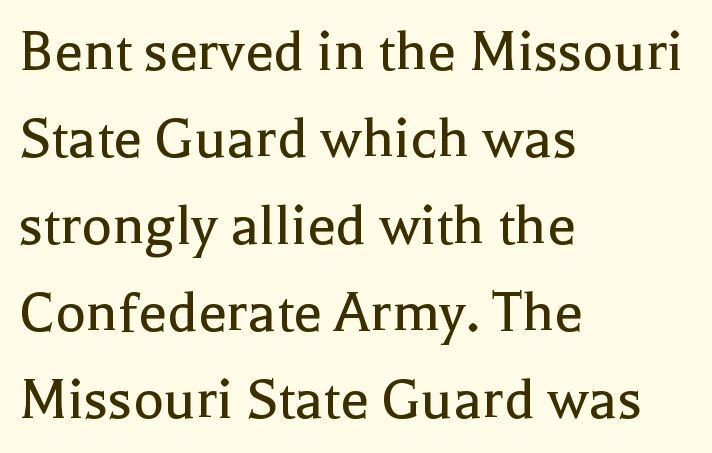
{"serif": "yes", "italic": "no", "bold": "no", "weight": "regular", "width": "normal", "x_height": "medium", "monospaced": "no", "underline": "no", "align": "left", "line_spacing": "normal", "line_spacing_ratio": 1.36, "letter_spacing": "normal", "letter_spacing_em": 0.0, "glyph_px": 64}
